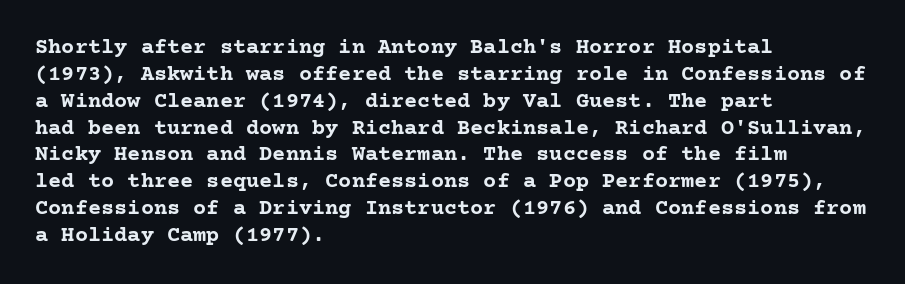
Q: Is the text bold? A: Yes.
Q: Is the text italic (slanted)? A: No, it is upright.
Q: Is the text underlined? A: No.
Q: How is the paragraph aligned? A: Left-aligned.
Q: Is the spacing between letters normal or unusually wide? A: Normal.
